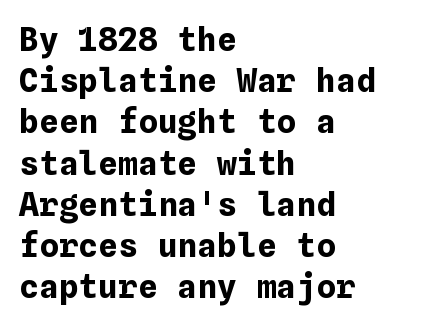
The image shows 33 px bold type, upright; set left-aligned, normal line spacing (1.25x), normal letter spacing, not underlined; low stroke contrast and a medium x-height.
